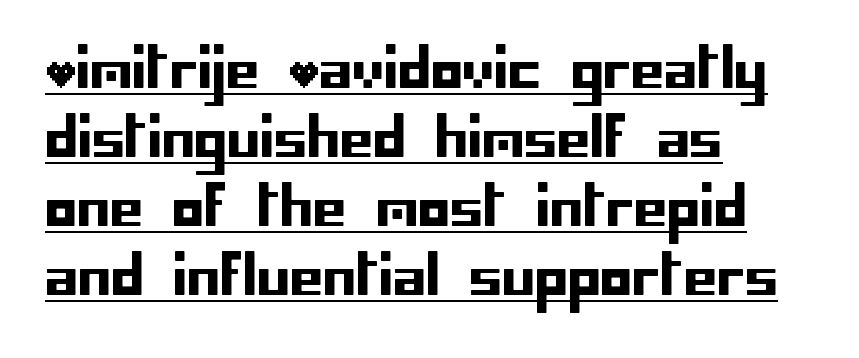
The image shows 53 px sans-serif type, upright; set left-aligned, normal line spacing (1.3x), normal letter spacing, underlined; low stroke contrast and a large x-height.
